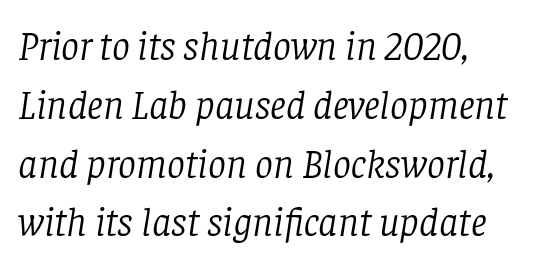
The image shows 40 px light serif type, italic (leaning right); set left-aligned, normal line spacing (1.47x), normal letter spacing, not underlined; low stroke contrast and a large x-height.
